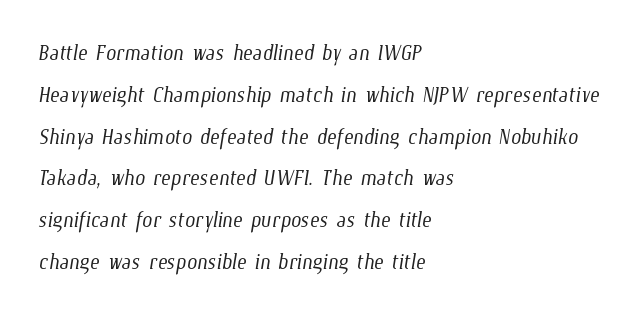
Q: Is the text bold? A: No.
Q: Is the text underlined? A: No.
Q: How is the paragraph aligned? A: Left-aligned.
Q: Is the spacing between letters normal or unusually wide? A: Normal.
Q: Is the spacing between lines tight, normal or loose? A: Normal.
Q: Width (condensed, normal, or wide)? A: Condensed.
Q: Stroke contrast? A: Low.
Q: x-height? A: Medium.
Q: Monospaced? A: No.
